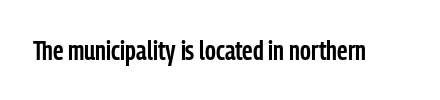
Honestly, the letter spacing is just normal — you wouldn't notice it. Only glyphs here, with clear space below each row. The typography opts for an upright posture over an oblique one. Set as a demibold, roughly 600 on the weight scale.
